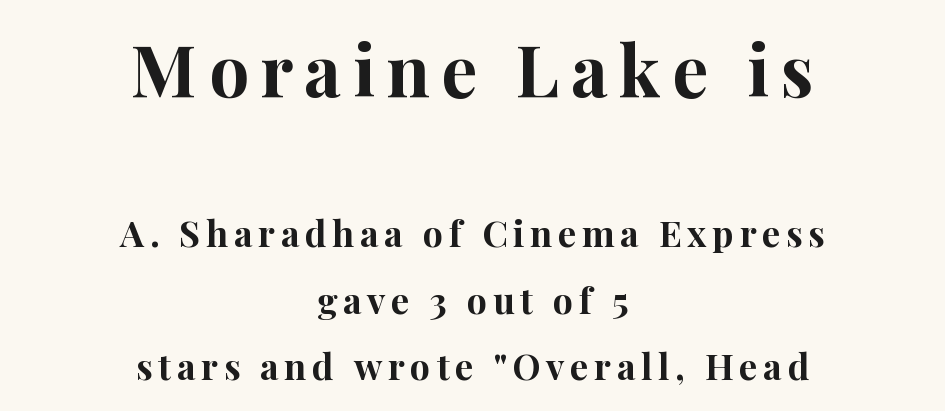
Q: Is the text bold? A: Yes.
Q: Is the text italic (slanted)? A: No, it is upright.
Q: Is the typeface a serif or a sans-serif typeface? A: Serif.
Q: Is the text underlined? A: No.
Q: How is the paragraph aligned? A: Centered.
Q: Which block of text is set in a larger size, the first (top) or the second (bottom)? A: The first (top) one.
Q: Width (condensed, normal, or wide)? A: Normal.
Q: Stroke contrast? A: High.
Q: x-height? A: Medium.
Q: Monospaced? A: No.
